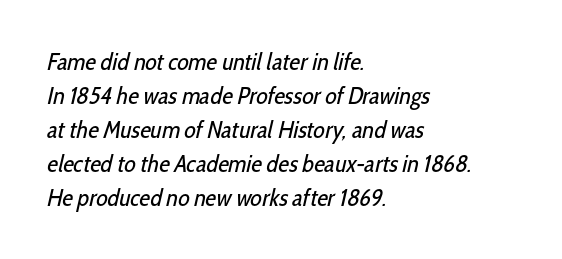
The image shows 24 px text type; set left-aligned, normal line spacing (1.42x), normal letter spacing, not underlined.
